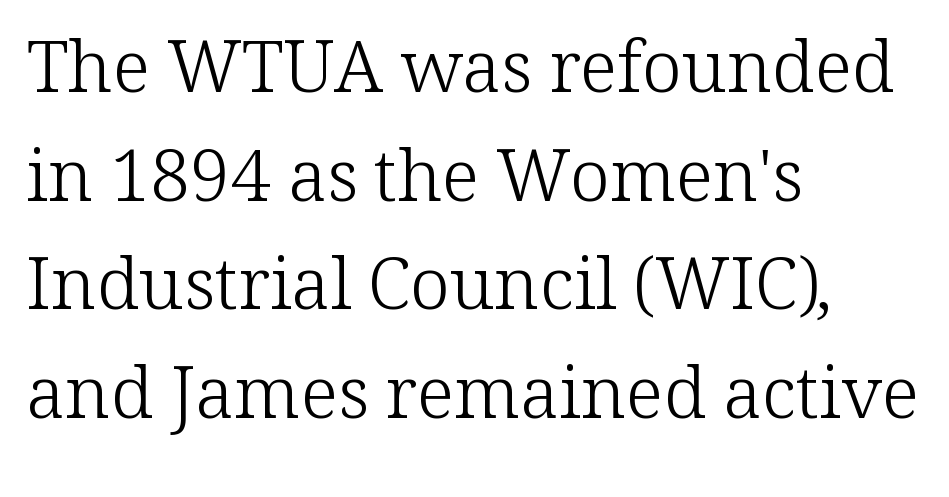
The image shows 72 px light serif type, upright; set left-aligned, normal line spacing (1.51x), normal letter spacing, not underlined; low stroke contrast and a medium x-height.
